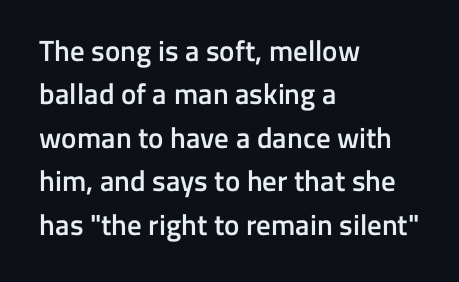
{"serif": "no", "italic": "no", "bold": "semi", "weight": "semibold", "width": "normal", "stroke_contrast": "low", "x_height": "medium", "monospaced": "no", "underline": "no", "align": "left", "line_spacing": "normal", "line_spacing_ratio": 1.5, "letter_spacing": "normal", "letter_spacing_em": 0.0, "glyph_px": 29}
